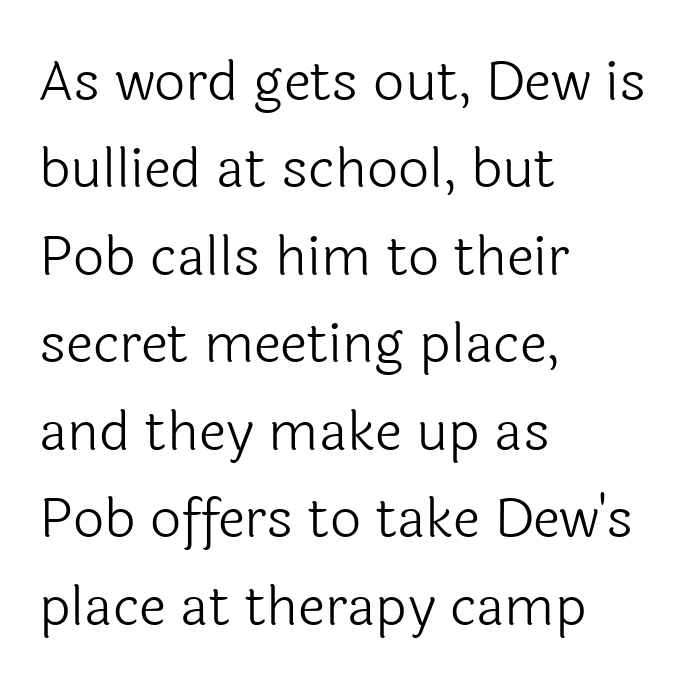
The image shows 55 px light sans-serif type, upright; set left-aligned, normal line spacing (1.59x), normal letter spacing, not underlined; a medium x-height.
